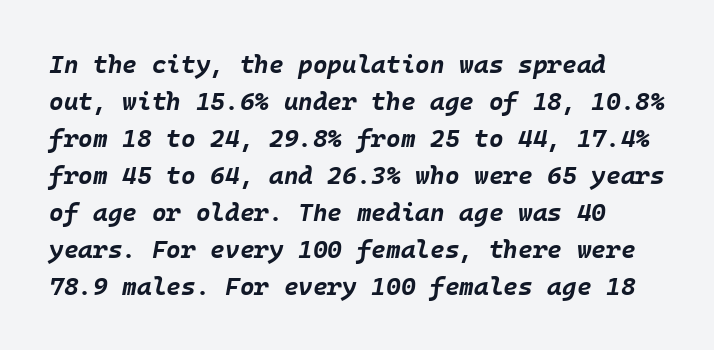
The image shows 25 px bold type, italic (leaning right); set normal line spacing (1.48x), normal letter spacing, not underlined.
